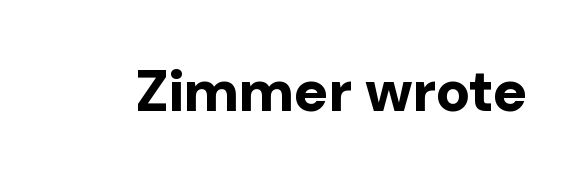
The image shows 58 px bold sans-serif type, upright; set normal letter spacing, not underlined; low stroke contrast and a medium x-height.
